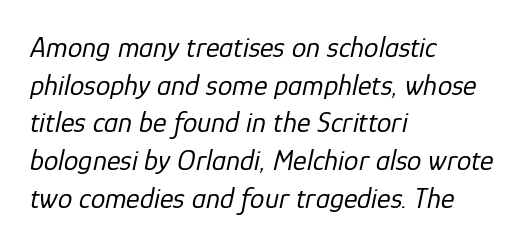
The image shows 29 px regular-weight type, italic (leaning right); set left-aligned, normal line spacing (1.3x), normal letter spacing, not underlined; low stroke contrast and a medium x-height.
